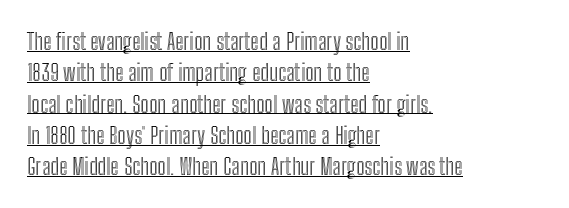
{"italic": "no", "underline": "yes", "align": "left", "line_spacing": "normal", "line_spacing_ratio": 1.36, "letter_spacing": "normal", "letter_spacing_em": 0.0, "glyph_px": 23}
